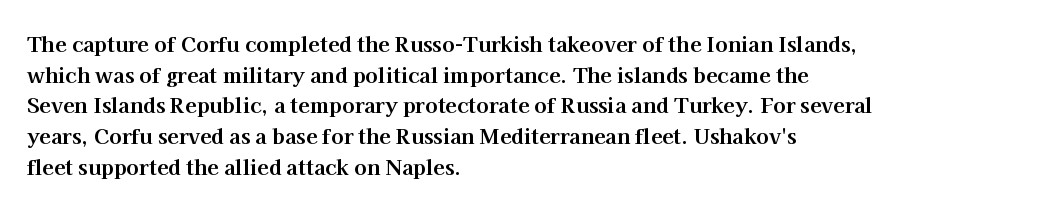
{"italic": "no", "bold": "yes", "underline": "no", "align": "left", "line_spacing": "normal", "line_spacing_ratio": 1.46, "letter_spacing": "normal", "letter_spacing_em": 0.0, "glyph_px": 21}
